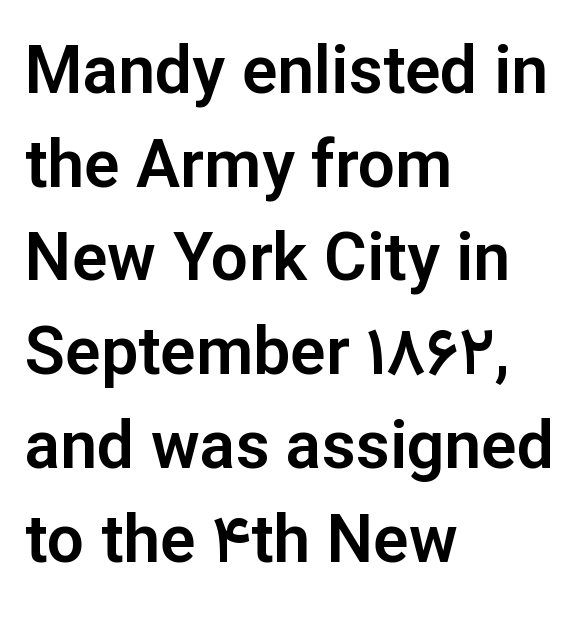
Q: Is the text italic (slanted)? A: No, it is upright.
Q: Is the typeface a serif or a sans-serif typeface? A: Sans-serif.
Q: Is the text underlined? A: No.
Q: How is the paragraph aligned? A: Left-aligned.
Q: Is the spacing between letters normal or unusually wide? A: Normal.
Q: Is the spacing between lines tight, normal or loose? A: Normal.
Q: Width (condensed, normal, or wide)? A: Normal.
Q: Stroke contrast? A: Low.
Q: x-height? A: Medium.
Q: Monospaced? A: No.
